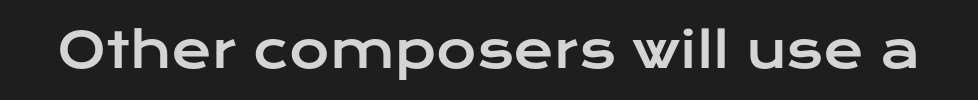
Q: Is the text italic (slanted)? A: No, it is upright.
Q: Is the typeface a serif or a sans-serif typeface? A: Sans-serif.
Q: Is the text underlined? A: No.
Q: Is the spacing between letters normal or unusually wide? A: Normal.
Q: Width (condensed, normal, or wide)? A: Wide.
Q: Stroke contrast? A: Low.
Q: x-height? A: Medium.
Q: Monospaced? A: No.
